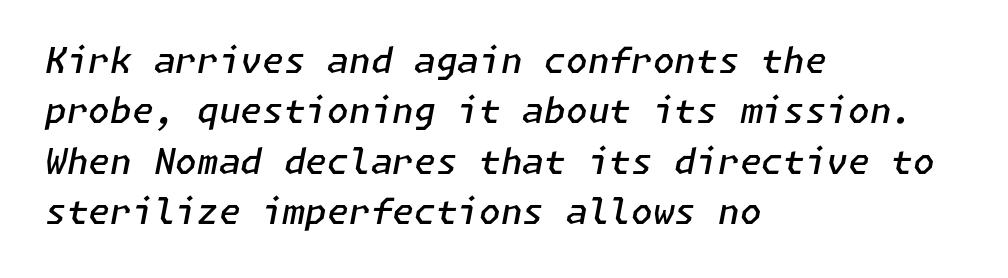
Q: Is the text bold? A: Semi-bold.
Q: Is the text italic (slanted)? A: Yes, it leans right by about 11 degrees.
Q: Is the text underlined? A: No.
Q: How is the paragraph aligned? A: Left-aligned.
Q: Is the spacing between letters normal or unusually wide? A: Normal.
Q: Is the spacing between lines tight, normal or loose? A: Normal.
Q: Width (condensed, normal, or wide)? A: Normal.
Q: Stroke contrast? A: Low.
Q: x-height? A: Medium.
